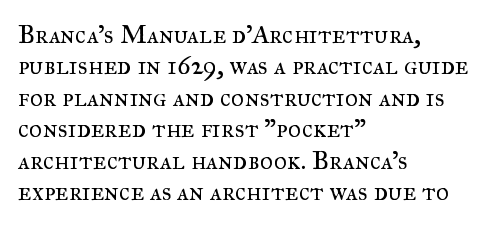
{"italic": "no", "bold": "no", "underline": "no", "align": "left", "line_spacing_ratio": 1.21, "letter_spacing": "normal", "letter_spacing_em": 0.0, "glyph_px": 26}
